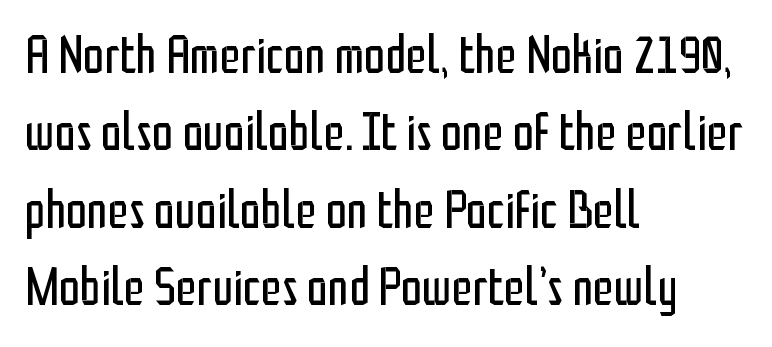
Caption: face not bold, strokes unweighted. Each row of text sits above clean, open space. Stroke terminals: plain, sans-serif. This sample is left-justified, so line endings fall wherever the words run out. Normally led — the rows are evenly, conventionally spaced.
